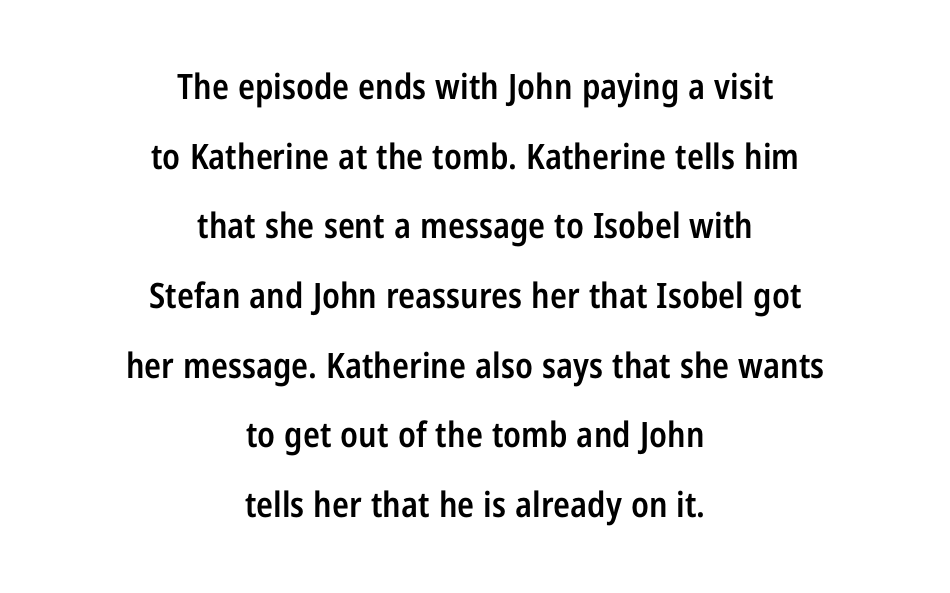
{"serif": "no", "italic": "no", "bold": "semi", "weight": "semibold", "width": "condensed", "stroke_contrast": "low", "x_height": "medium", "monospaced": "no", "underline": "no", "align": "center", "line_spacing": "loose", "line_spacing_ratio": 1.99, "letter_spacing": "normal", "letter_spacing_em": 0.0, "glyph_px": 35}
